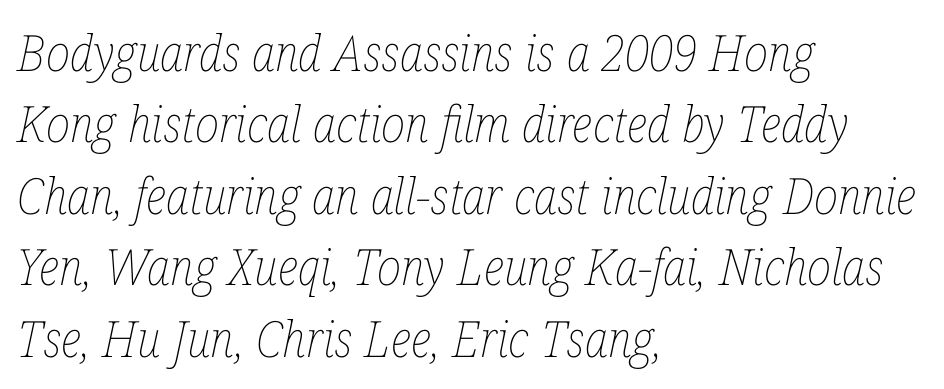
Q: Is the text bold? A: No.
Q: Is the text italic (slanted)? A: Yes, it leans right by about 12 degrees.
Q: Is the text underlined? A: No.
Q: How is the paragraph aligned? A: Left-aligned.
Q: Is the spacing between letters normal or unusually wide? A: Normal.
Q: Is the spacing between lines tight, normal or loose? A: Normal.
Q: Width (condensed, normal, or wide)? A: Condensed.
Q: Stroke contrast? A: Low.
Q: x-height? A: Medium.
Q: Monospaced? A: No.
